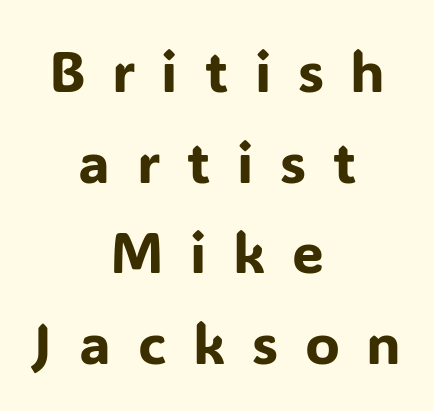
Q: Is the text italic (slanted)? A: No, it is upright.
Q: Is the typeface a serif or a sans-serif typeface? A: Sans-serif.
Q: Is the text underlined? A: No.
Q: How is the paragraph aligned? A: Centered.
Q: Is the spacing between letters normal or unusually wide? A: Unusually wide.
Q: Is the spacing between lines tight, normal or loose? A: Normal.
Q: Width (condensed, normal, or wide)? A: Normal.
Q: Stroke contrast? A: Low.
Q: x-height? A: Medium.
Q: Monospaced? A: No.
